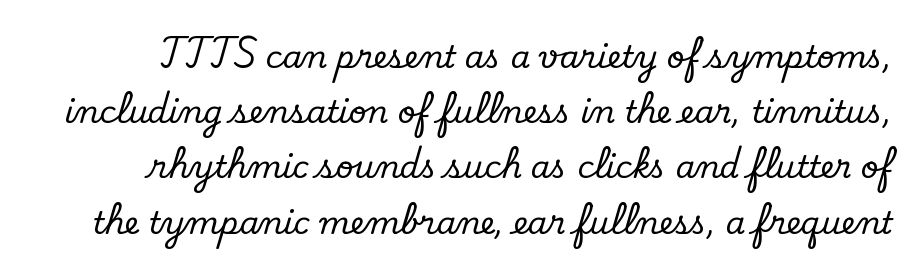
The image shows 31 px serif type; set line spacing 1.78x, normal letter spacing, not underlined; low stroke contrast and a small x-height.
